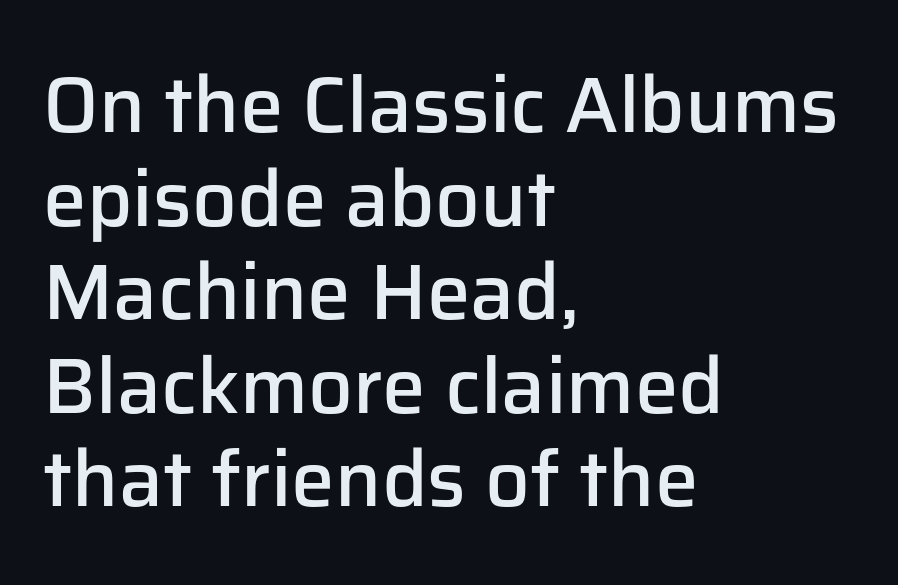
Q: Is the text bold? A: Semi-bold.
Q: Is the text italic (slanted)? A: No, it is upright.
Q: Is the typeface a serif or a sans-serif typeface? A: Sans-serif.
Q: Is the text underlined? A: No.
Q: How is the paragraph aligned? A: Left-aligned.
Q: Is the spacing between letters normal or unusually wide? A: Normal.
Q: Width (condensed, normal, or wide)? A: Normal.
Q: Stroke contrast? A: Low.
Q: x-height? A: Medium.
Q: Monospaced? A: No.
